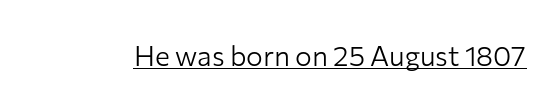
{"serif": "no", "italic": "no", "bold": "no", "weight": "light", "width": "normal", "stroke_contrast": "low", "x_height": "medium", "monospaced": "no", "underline": "yes", "letter_spacing": "normal", "letter_spacing_em": 0.0, "glyph_px": 28}
